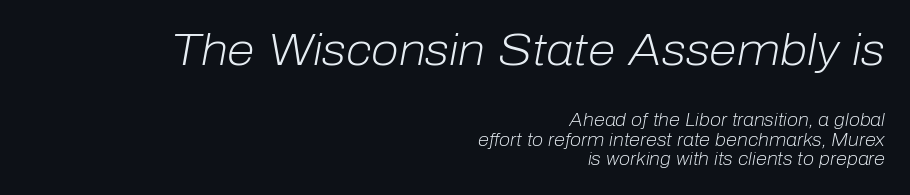
{"italic": "yes", "lean": "right", "slant_degrees": 10, "bold": "no", "weight": "light", "width": "normal", "stroke_contrast": "low", "x_height": "medium", "monospaced": "no", "underline": "no", "align": "right", "line_spacing": "tight", "line_spacing_ratio": 1.09, "letter_spacing": "normal", "letter_spacing_em": 0.0, "larger_block": "first", "size_ratio": 2.5, "glyph_px": 45}
